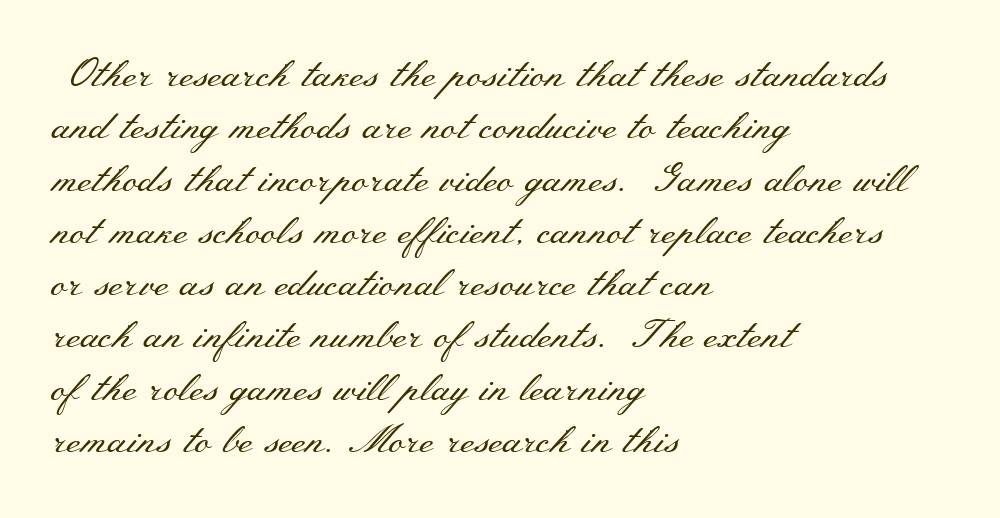
{"serif": "yes", "bold": "no", "weight": "regular", "width": "wide", "stroke_contrast": "medium", "x_height": "small", "monospaced": "no", "underline": "no", "align": "left", "line_spacing": "normal", "line_spacing_ratio": 1.34, "letter_spacing": "normal", "letter_spacing_em": 0.0, "glyph_px": 39}
